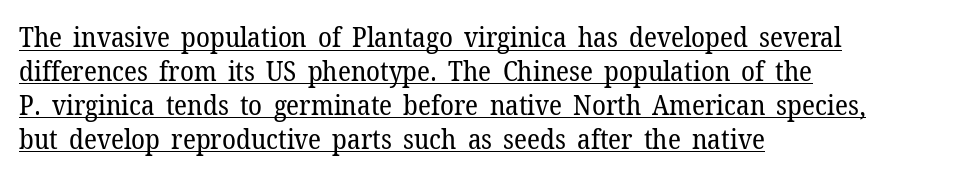
{"serif": "yes", "italic": "no", "bold": "no", "weight": "regular", "width": "normal", "stroke_contrast": "low", "x_height": "medium", "monospaced": "no", "underline": "yes", "align": "left", "line_spacing_ratio": 1.21, "letter_spacing": "normal", "letter_spacing_em": 0.0, "glyph_px": 28}
